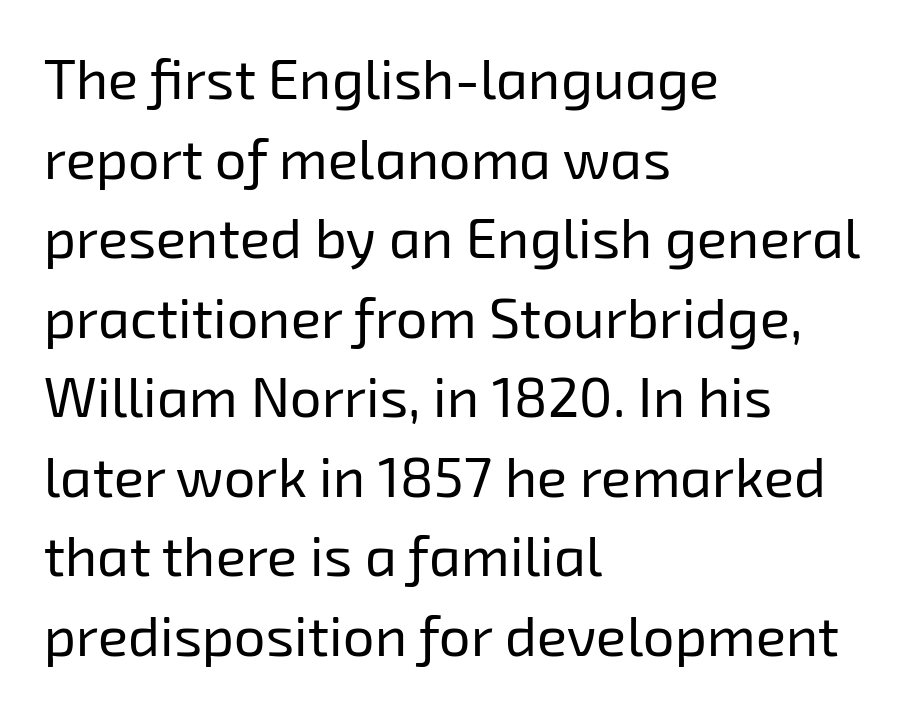
The image shows 56 px regular-weight sans-serif type; set left-aligned, normal line spacing (1.42x), normal letter spacing, not underlined; low stroke contrast and a medium x-height.
